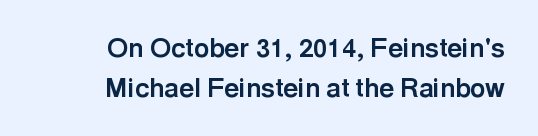
{"italic": "no", "bold": "yes", "underline": "no", "align": "right", "line_spacing": "normal", "line_spacing_ratio": 1.52, "letter_spacing": "normal", "letter_spacing_em": 0.0, "glyph_px": 26}
